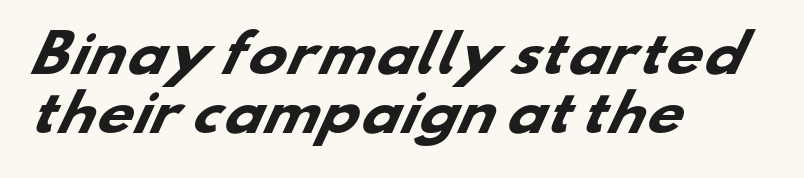
Weight: bold. You could call the tracking neutral — neither tight nor loose. No feet cap the strokes, marking this as sans-serif type. Short and long lines alike share a common starting point at left.
